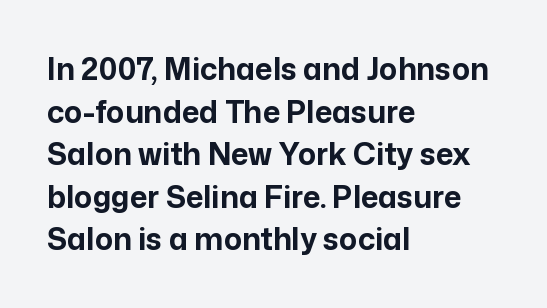
A dark, heavy texture on the line: the type is bold. Visually the block forms a straight wall on the left and a jagged coastline on the right. This rendering leaves character spacing at its baseline value. Think of a printed novel: that variable character pitch is what you see here. Rule under the text: the space is simply empty.
